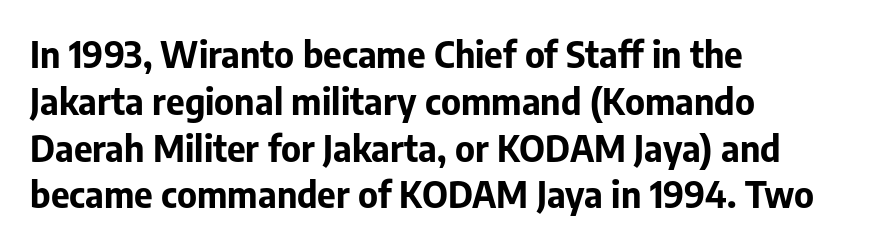
{"serif": "no", "italic": "no", "bold": "yes", "weight": "bold", "width": "normal", "stroke_contrast": "low", "x_height": "medium", "monospaced": "no", "underline": "no", "align": "left", "line_spacing": "normal", "line_spacing_ratio": 1.3, "letter_spacing": "normal", "letter_spacing_em": 0.0, "glyph_px": 36}
